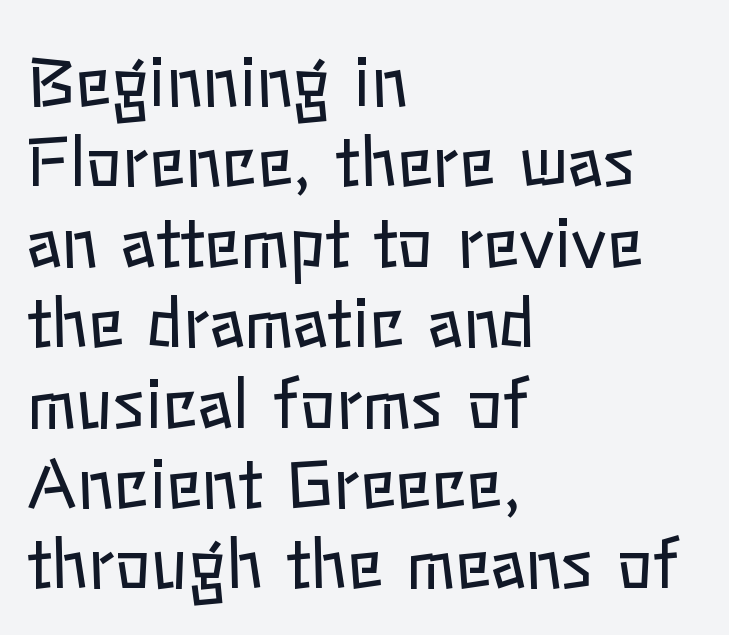
{"italic": "no", "bold": "no", "weight": "regular", "width": "normal", "stroke_contrast": "low", "x_height": "medium", "monospaced": "no", "underline": "no", "align": "left", "line_spacing_ratio": 1.2, "letter_spacing": "normal", "letter_spacing_em": 0.0, "glyph_px": 67}
